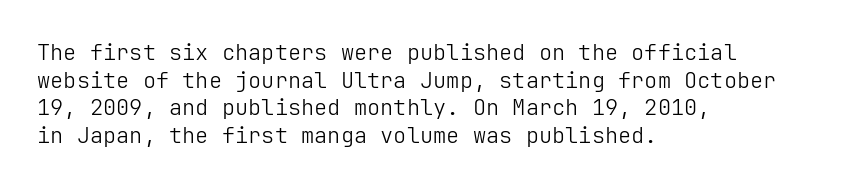
The image shows 22 px text type, upright; set left-aligned, normal line spacing (1.26x), normal letter spacing, not underlined.
